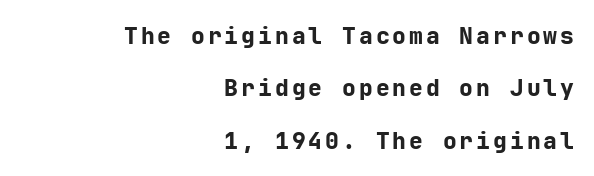
Type without underlining. Leading is clearly above the norm, producing a sparse column. Casual observation: everything's shoved over to the right. These words are printed bold, with thick strokes throughout. This is roman type, the default non-slanted kind.
